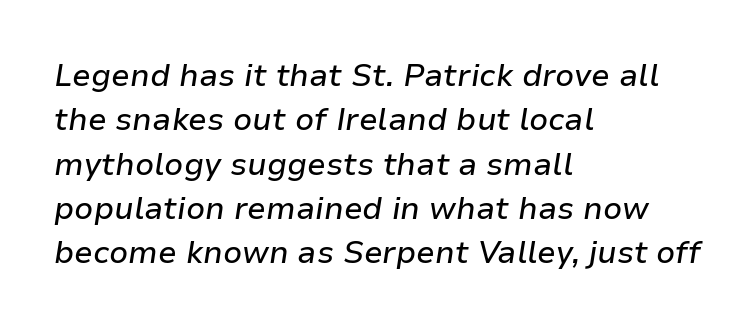
Q: Is the text italic (slanted)? A: Yes, it leans right by about 9 degrees.
Q: Is the text underlined? A: No.
Q: How is the paragraph aligned? A: Left-aligned.
Q: Is the spacing between letters normal or unusually wide? A: Normal.
Q: Is the spacing between lines tight, normal or loose? A: Normal.
Q: Width (condensed, normal, or wide)? A: Normal.
Q: Stroke contrast? A: Low.
Q: x-height? A: Medium.
Q: Monospaced? A: No.
